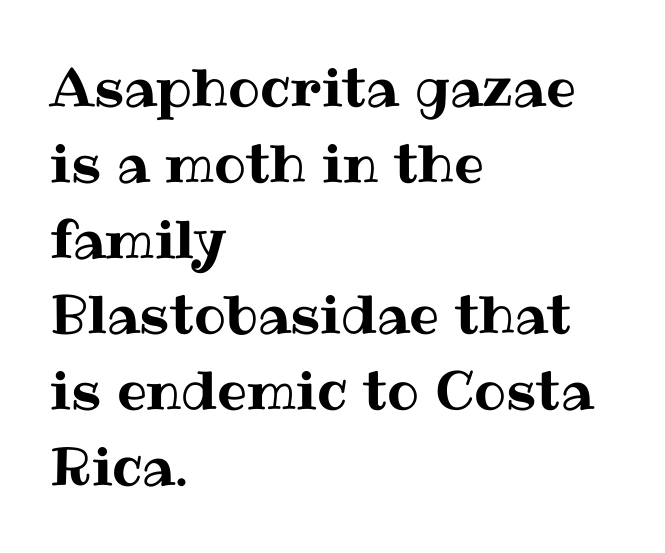
The rendering uses a moderate line-height, typical for paragraphs. Do the characters align in a grid? No, the font is proportional. Upright lettering throughout. Horizontally, the lines are justified to the leading edge only. The letters sit at their default tracking, neither squeezed nor spread.
